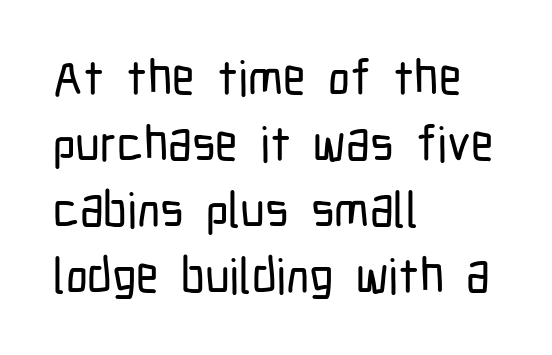
{"serif": "no", "italic": "no", "width": "condensed", "stroke_contrast": "low", "x_height": "medium", "monospaced": "no", "underline": "no", "align": "left", "line_spacing": "normal", "line_spacing_ratio": 1.35, "letter_spacing": "normal", "letter_spacing_em": 0.0, "glyph_px": 49}
